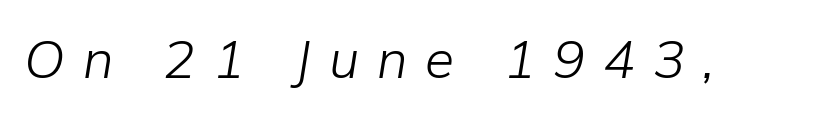
{"italic": "yes", "lean": "right", "slant_degrees": 9, "bold": "no", "weight": "light", "width": "normal", "stroke_contrast": "low", "x_height": "medium", "monospaced": "no", "underline": "no", "letter_spacing": "wide", "letter_spacing_em": 0.34, "glyph_px": 53}
